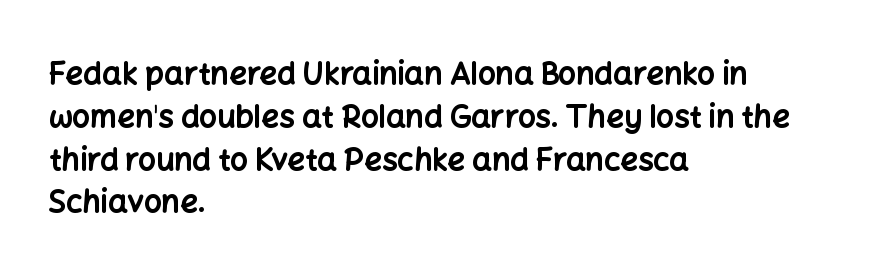
Here the designer chose a conventional face with non-uniform glyph widths. Normally led — the rows are evenly, conventionally spaced. These lines stack with their left ends in a neat column. The letters stand straight up with perfectly vertical stems. This sample uses plain, unmodified letter spacing. The glyphs are unaccompanied by any horizontal stroke below them.
